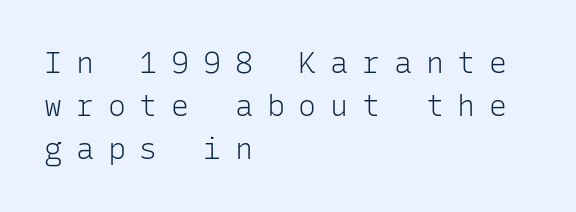
{"serif": "no", "italic": "no", "bold": "no", "weight": "light", "width": "normal", "stroke_contrast": "low", "x_height": "medium", "monospaced": "yes", "underline": "no", "align": "left", "line_spacing": "normal", "line_spacing_ratio": 1.44, "letter_spacing": "wide", "letter_spacing_em": 0.46, "glyph_px": 30}
